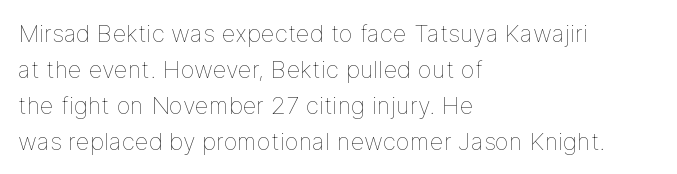
There is no visible air inserted between adjacent glyphs. The rendering anchors every line to the left-hand side. Counters stay open thanks to moderate or lighter strokes. Is there much room between lines? A standard amount, neither cramped nor airy. Type without underlining.
